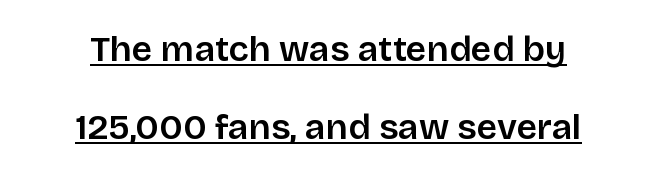
Q: Is the text italic (slanted)? A: No, it is upright.
Q: Is the typeface a serif or a sans-serif typeface? A: Sans-serif.
Q: Is the text underlined? A: Yes.
Q: How is the paragraph aligned? A: Centered.
Q: Is the spacing between letters normal or unusually wide? A: Normal.
Q: Is the spacing between lines tight, normal or loose? A: Loose.
Q: Width (condensed, normal, or wide)? A: Normal.
Q: Stroke contrast? A: Low.
Q: x-height? A: Large.
Q: Monospaced? A: No.
